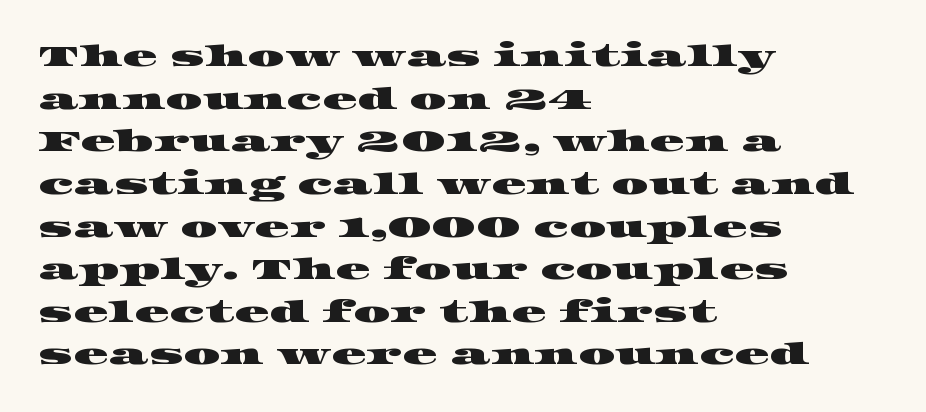
The image shows 29 px wide serif type; set left-aligned, normal line spacing (1.47x), normal letter spacing, not underlined; high stroke contrast and a large x-height.
